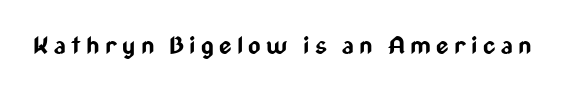
{"italic": "no", "bold": "yes", "underline": "no", "letter_spacing": "wide", "letter_spacing_em": 0.22, "glyph_px": 24}
